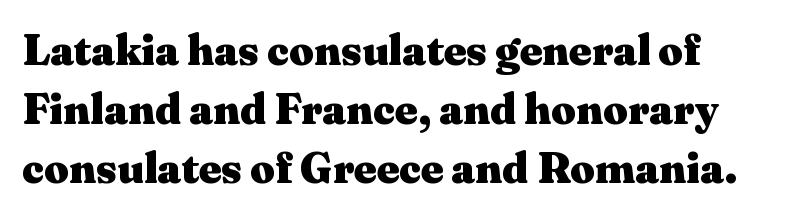
The image shows 43 px heavy, wide serif type, upright; set normal line spacing (1.37x), normal letter spacing, not underlined; medium stroke contrast and a medium x-height.
